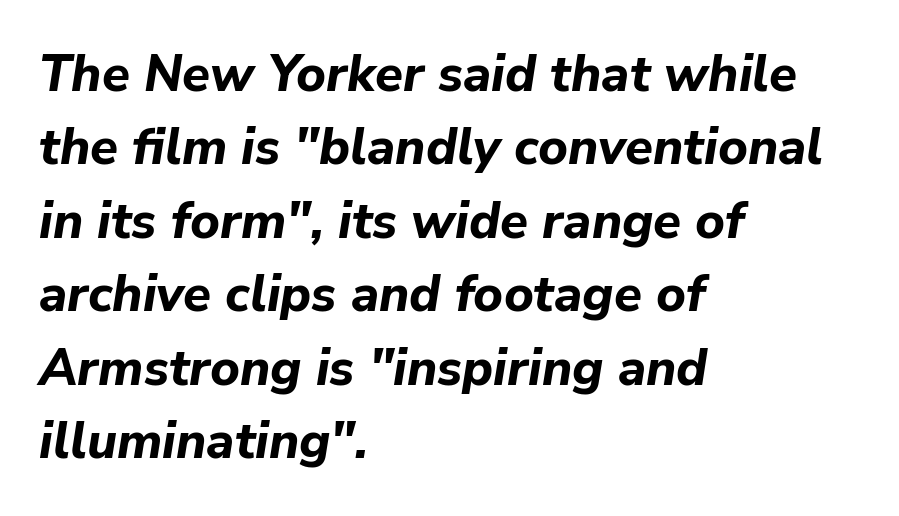
Q: Is the text bold? A: Yes.
Q: Is the text italic (slanted)? A: Yes, it leans right by about 9 degrees.
Q: Is the text underlined? A: No.
Q: How is the paragraph aligned? A: Left-aligned.
Q: Is the spacing between letters normal or unusually wide? A: Normal.
Q: Is the spacing between lines tight, normal or loose? A: Normal.
Q: Width (condensed, normal, or wide)? A: Normal.
Q: Stroke contrast? A: Low.
Q: x-height? A: Medium.
Q: Monospaced? A: No.
